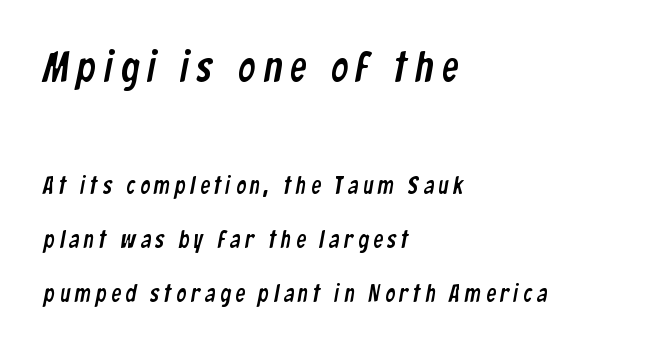
The image shows 42 px condensed sans-serif type; set left-aligned, loose line spacing (2.25x), unusually wide letter spacing (+0.2 em), not underlined; the first (top) block is 1.75x larger; low stroke contrast and a medium x-height.
